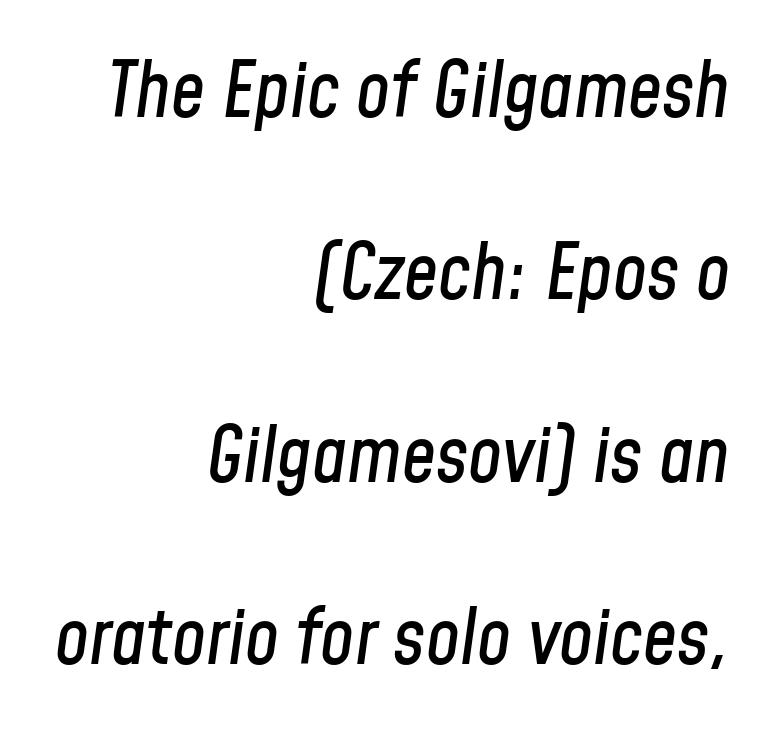
The image shows 76 px condensed type, italic (leaning right); set right-aligned, loose line spacing (2.4x), normal letter spacing, not underlined; low stroke contrast and a medium x-height.
